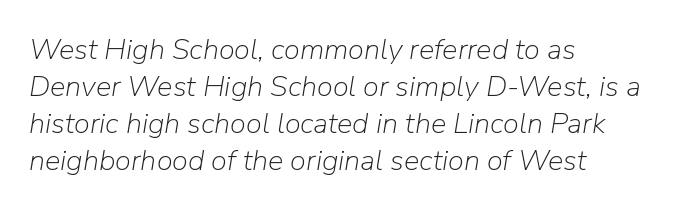
Q: Is the text bold? A: No.
Q: Is the text italic (slanted)? A: Yes, it leans right by about 9 degrees.
Q: Is the text underlined? A: No.
Q: How is the paragraph aligned? A: Left-aligned.
Q: Is the spacing between letters normal or unusually wide? A: Normal.
Q: Is the spacing between lines tight, normal or loose? A: Normal.
Q: Width (condensed, normal, or wide)? A: Normal.
Q: Stroke contrast? A: Low.
Q: x-height? A: Medium.
Q: Monospaced? A: No.
